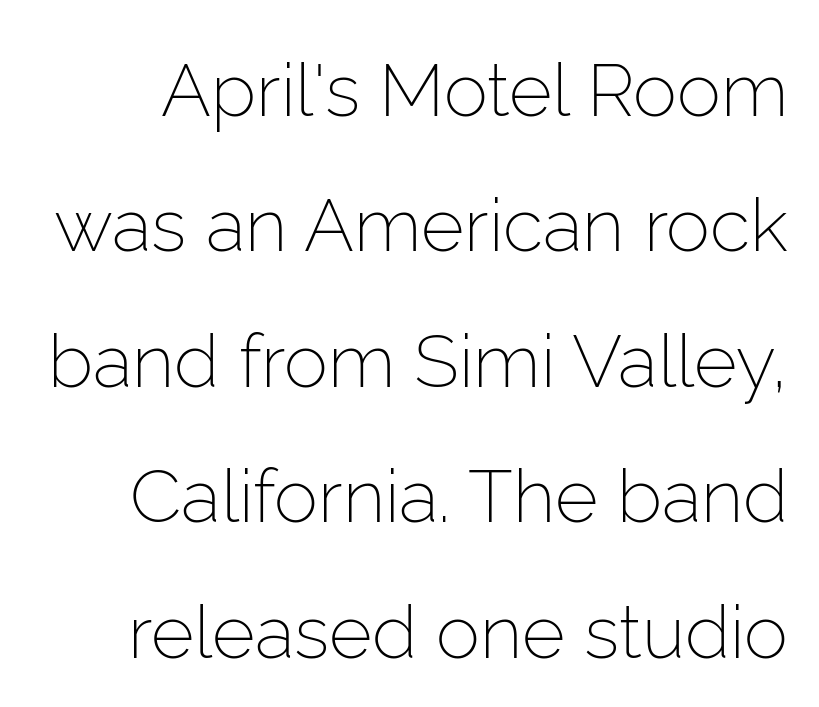
Q: Is the text bold? A: No.
Q: Is the text italic (slanted)? A: No, it is upright.
Q: Is the typeface a serif or a sans-serif typeface? A: Sans-serif.
Q: Is the text underlined? A: No.
Q: Is the spacing between letters normal or unusually wide? A: Normal.
Q: Width (condensed, normal, or wide)? A: Normal.
Q: Stroke contrast? A: Low.
Q: x-height? A: Medium.
Q: Monospaced? A: No.
